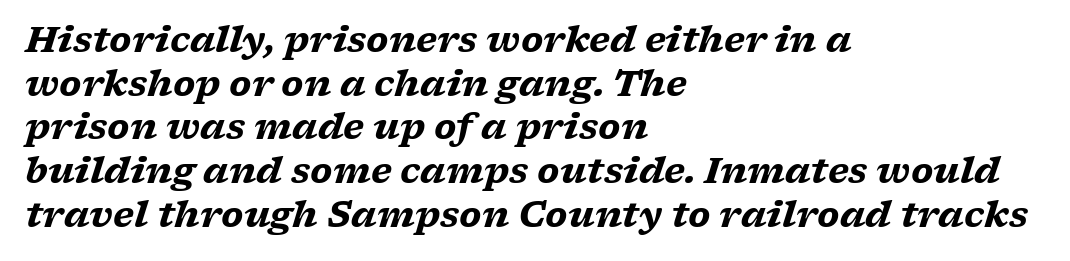
{"serif": "yes", "italic": "yes", "lean": "right", "slant_degrees": 17, "bold": "yes", "weight": "heavy", "width": "wide", "stroke_contrast": "low", "x_height": "medium", "monospaced": "no", "underline": "no", "align": "left", "line_spacing": "normal", "line_spacing_ratio": 1.25, "letter_spacing": "normal", "letter_spacing_em": 0.0, "glyph_px": 35}
